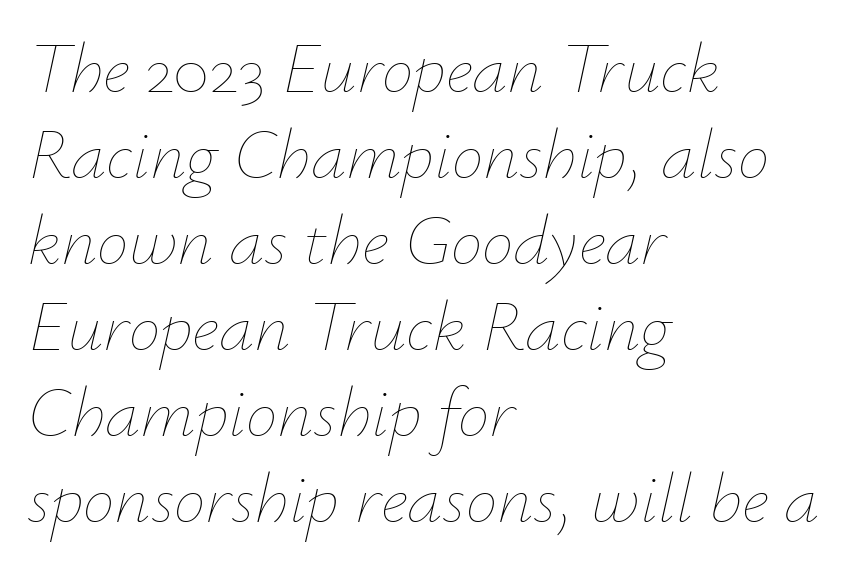
Rule under the text: the space is simply empty. The text block is weighted toward the left margin, trailing off unevenly rightward. Is this a fixed-width face? No — the glyphs have proportional, varying widths. Counters stay open thanks to moderate or lighter strokes. Between one letter and the next there's only the usual sliver of space.
